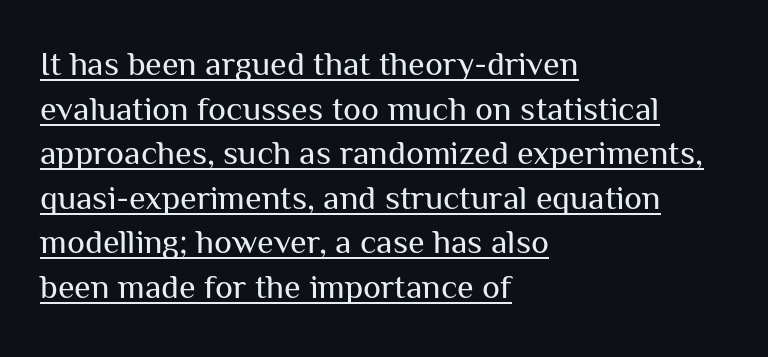
Q: Is the text bold? A: No.
Q: Is the text italic (slanted)? A: No, it is upright.
Q: Is the typeface a serif or a sans-serif typeface? A: Sans-serif.
Q: Is the text underlined? A: Yes.
Q: How is the paragraph aligned? A: Left-aligned.
Q: Is the spacing between letters normal or unusually wide? A: Normal.
Q: Is the spacing between lines tight, normal or loose? A: Normal.
Q: Width (condensed, normal, or wide)? A: Normal.
Q: Stroke contrast? A: Medium.
Q: x-height? A: Medium.
Q: Monospaced? A: No.
